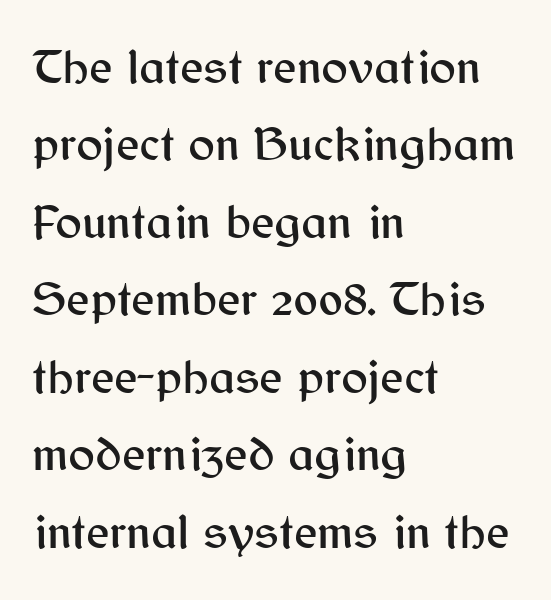
The image shows 50 px sans-serif type, upright; set left-aligned, normal line spacing (1.55x), normal letter spacing, not underlined; medium stroke contrast and a medium x-height.
